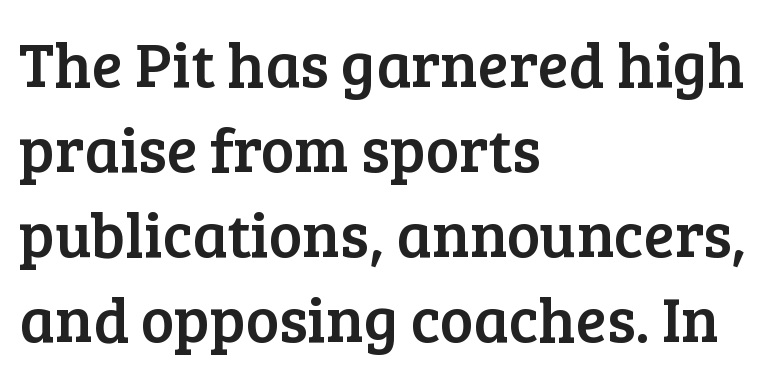
Does the type have serifs? Yes, each stem ends in a small foot. The zone under the glyphs is completely vacant. Vertically, the passage feels balanced, rows spaced as you'd expect. Think of a printed novel: that variable character pitch is what you see here.
